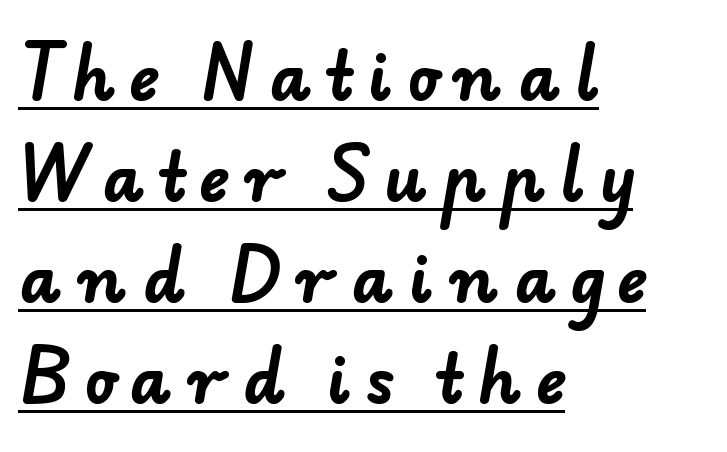
The image shows 64 px bold sans-serif type; set left-aligned, normal line spacing (1.58x), unusually wide letter spacing (+0.23 em), underlined; low stroke contrast and a small x-height.
